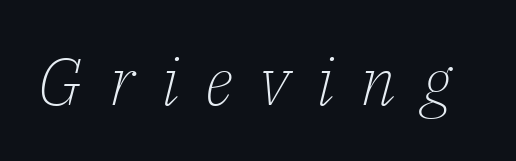
The image shows 66 px light serif type, italic (leaning right); set unusually wide letter spacing (+0.4 em), not underlined; low stroke contrast and a medium x-height.
